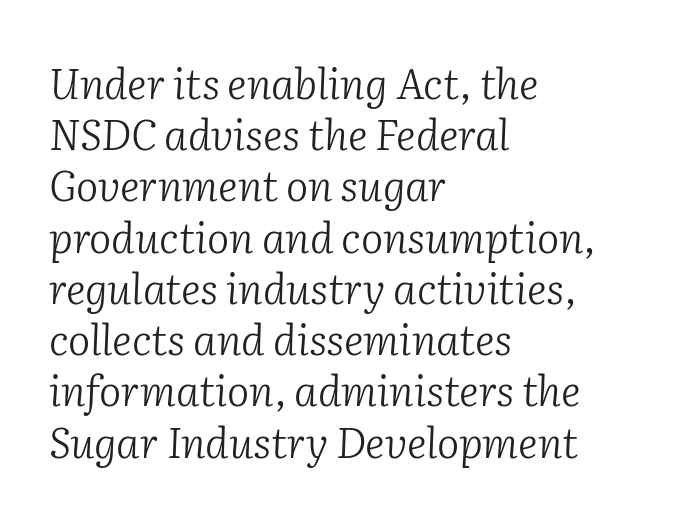
The image shows 42 px light serif type, italic (leaning right); set left-aligned, line spacing 1.22x, normal letter spacing, not underlined; low stroke contrast and a medium x-height.
